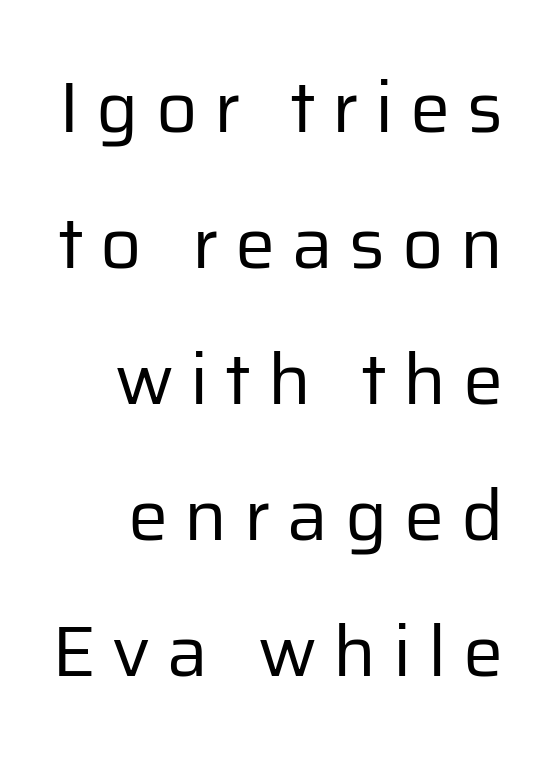
The image shows 72 px regular-weight sans-serif type, upright; set line spacing 1.89x, unusually wide letter spacing (+0.23 em), not underlined; low stroke contrast and a medium x-height.
